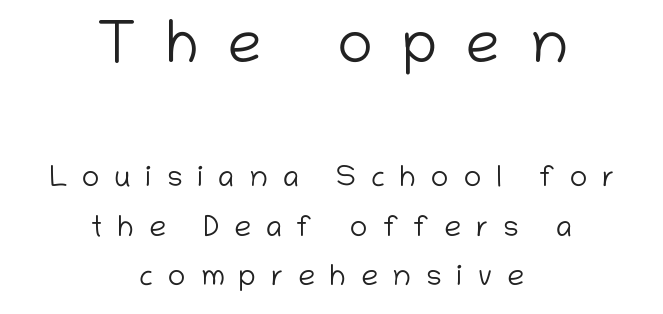
The image shows 60 px light sans-serif type, upright; set centered, normal line spacing (1.64x), unusually wide letter spacing (+0.49 em), not underlined; the first (top) block is 2.0x larger; low stroke contrast and a medium x-height.
